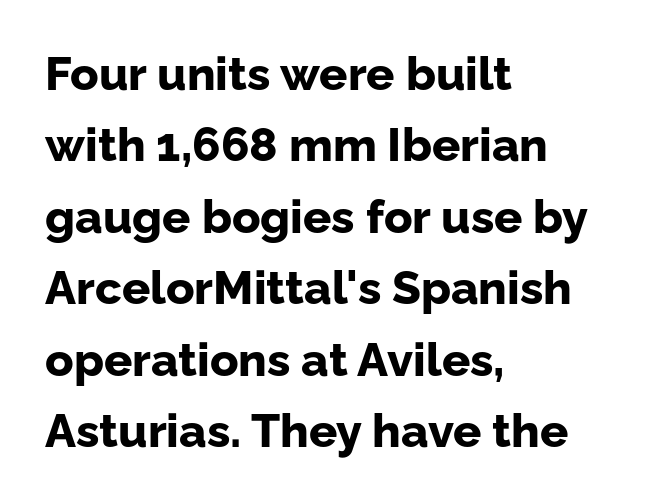
Q: Is the text bold? A: Yes.
Q: Is the text italic (slanted)? A: No, it is upright.
Q: Is the typeface a serif or a sans-serif typeface? A: Sans-serif.
Q: Is the text underlined? A: No.
Q: How is the paragraph aligned? A: Left-aligned.
Q: Is the spacing between letters normal or unusually wide? A: Normal.
Q: Is the spacing between lines tight, normal or loose? A: Normal.
Q: Width (condensed, normal, or wide)? A: Normal.
Q: Stroke contrast? A: Low.
Q: x-height? A: Medium.
Q: Monospaced? A: No.
